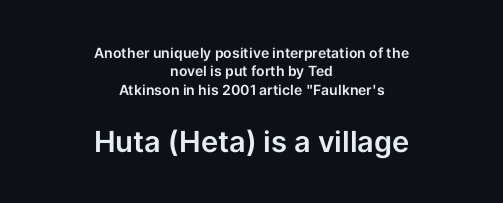
The image shows 29 px sans-serif type, upright; set centered, normal line spacing (1.32x), normal letter spacing, not underlined; the second (bottom) block is 2.07x larger; low stroke contrast and a medium x-height.
